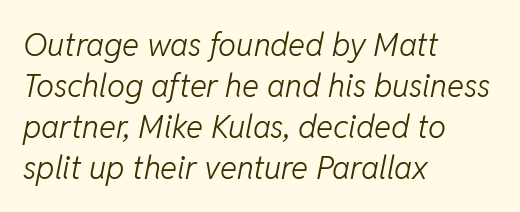
The image shows 32 px light type, italic (leaning right); set left-aligned, normal line spacing (1.28x), normal letter spacing, not underlined; low stroke contrast and a medium x-height.
